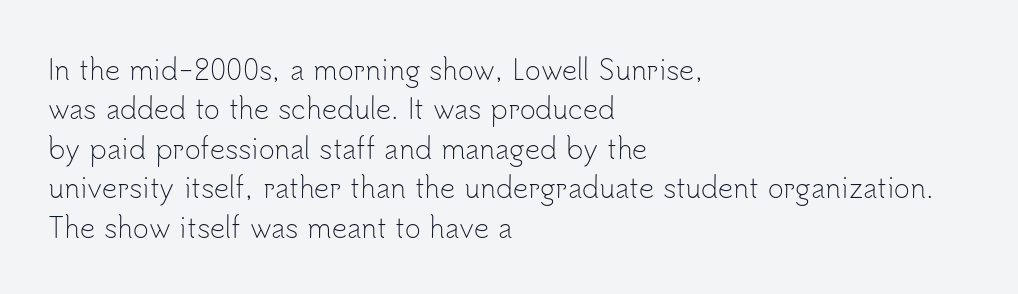
Q: Is the text bold? A: No.
Q: Is the text italic (slanted)? A: No, it is upright.
Q: Is the text underlined? A: No.
Q: How is the paragraph aligned? A: Left-aligned.
Q: Is the spacing between letters normal or unusually wide? A: Normal.
Q: Is the spacing between lines tight, normal or loose? A: Normal.
